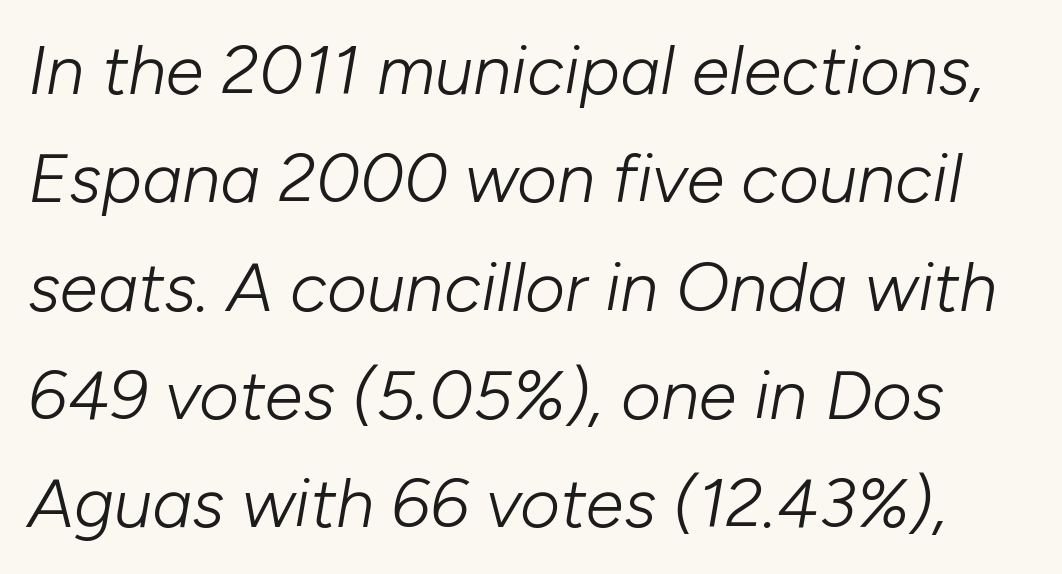
The image shows 69 px light type, italic (leaning right); set normal line spacing (1.57x), normal letter spacing, not underlined; low stroke contrast and a medium x-height.
